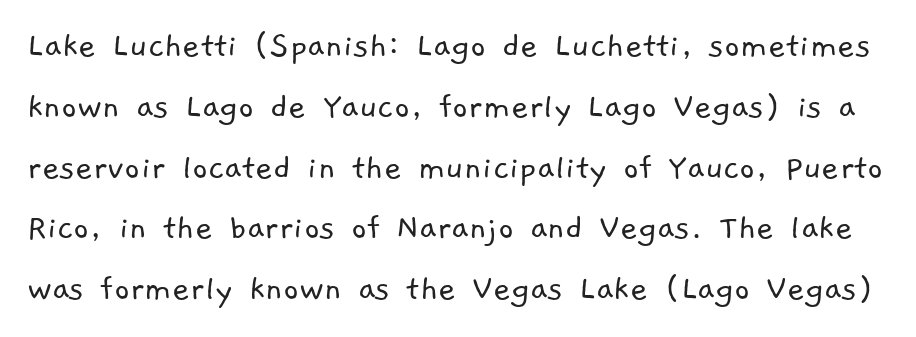
The image shows 38 px light sans-serif type; set normal line spacing (1.6x), normal letter spacing, not underlined; low stroke contrast and a medium x-height.
